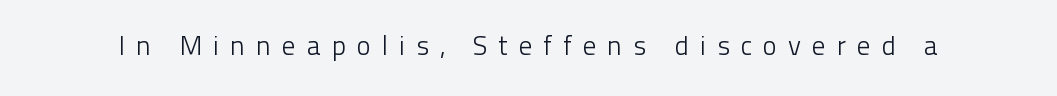
{"italic": "no", "bold": "no", "underline": "no", "letter_spacing": "wide", "letter_spacing_em": 0.4, "glyph_px": 27}
